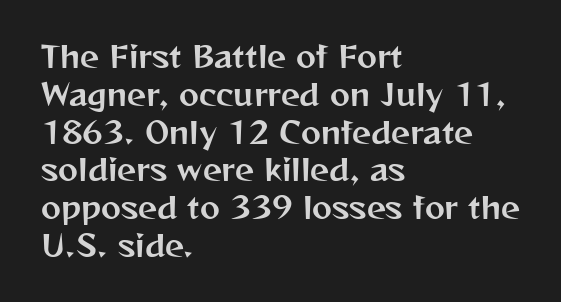
{"serif": "no", "italic": "no", "width": "normal", "stroke_contrast": "medium", "x_height": "medium", "monospaced": "no", "underline": "no", "align": "left", "line_spacing": "normal", "line_spacing_ratio": 1.26, "letter_spacing": "normal", "letter_spacing_em": 0.0, "glyph_px": 30}
